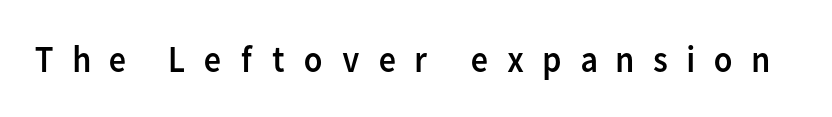
{"serif": "no", "italic": "no", "bold": "no", "weight": "regular", "width": "normal", "stroke_contrast": "low", "x_height": "medium", "monospaced": "no", "underline": "no", "letter_spacing": "wide", "letter_spacing_em": 0.45, "glyph_px": 38}
